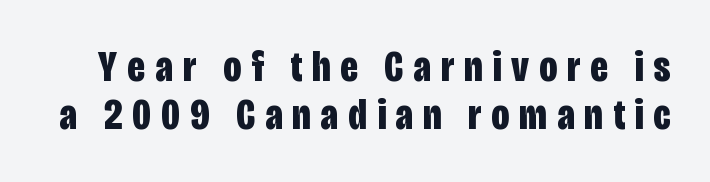
Q: Is the text bold? A: Yes.
Q: Is the text italic (slanted)? A: No, it is upright.
Q: Is the typeface a serif or a sans-serif typeface? A: Sans-serif.
Q: Is the text underlined? A: No.
Q: Is the spacing between letters normal or unusually wide? A: Unusually wide.
Q: Is the spacing between lines tight, normal or loose? A: Tight.
Q: Width (condensed, normal, or wide)? A: Condensed.
Q: Stroke contrast? A: Low.
Q: x-height? A: Large.
Q: Monospaced? A: No.
